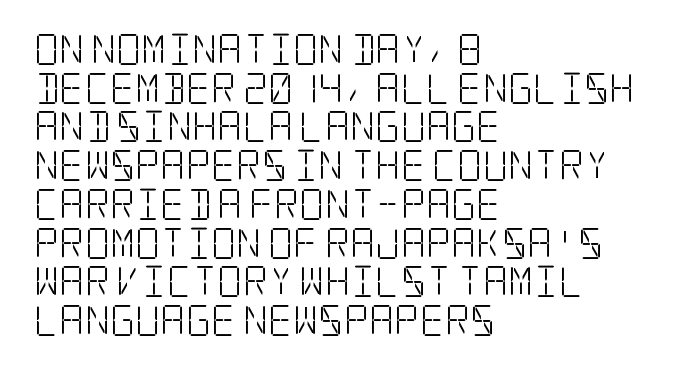
Observe the ordinary spacing: letters are neighbours, not strangers. This is not heavy type; no bold has been used. Style check: upright. All the whitespace from short lines collects on the right. Vertically, the passage feels balanced, rows spaced as you'd expect.
